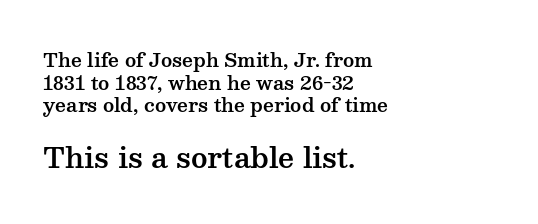
Nobody drew a line under any word here. The following chunk of copy outweighs the initial chunk in type size. Every stem runs plumb, perpendicular to the baseline. Between one letter and the next there's only the usual sliver of space. Think of a printed novel: that variable character pitch is what you see here.
